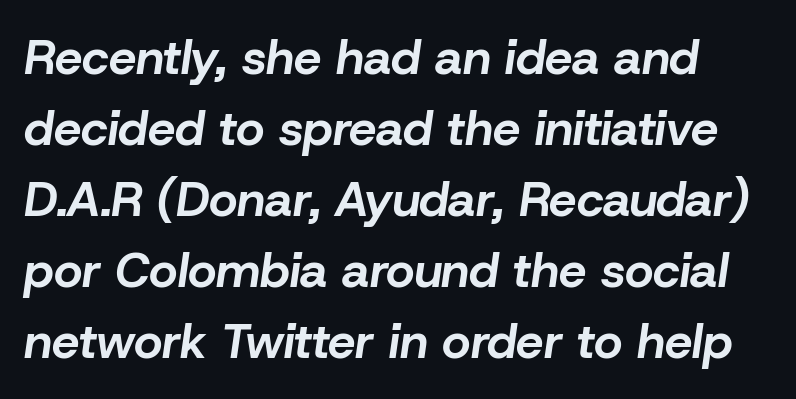
{"italic": "yes", "lean": "right", "slant_degrees": 8, "bold": "yes", "weight": "bold", "width": "normal", "stroke_contrast": "low", "x_height": "medium", "monospaced": "no", "underline": "no", "line_spacing": "normal", "line_spacing_ratio": 1.45, "letter_spacing": "normal", "letter_spacing_em": 0.0, "glyph_px": 49}
